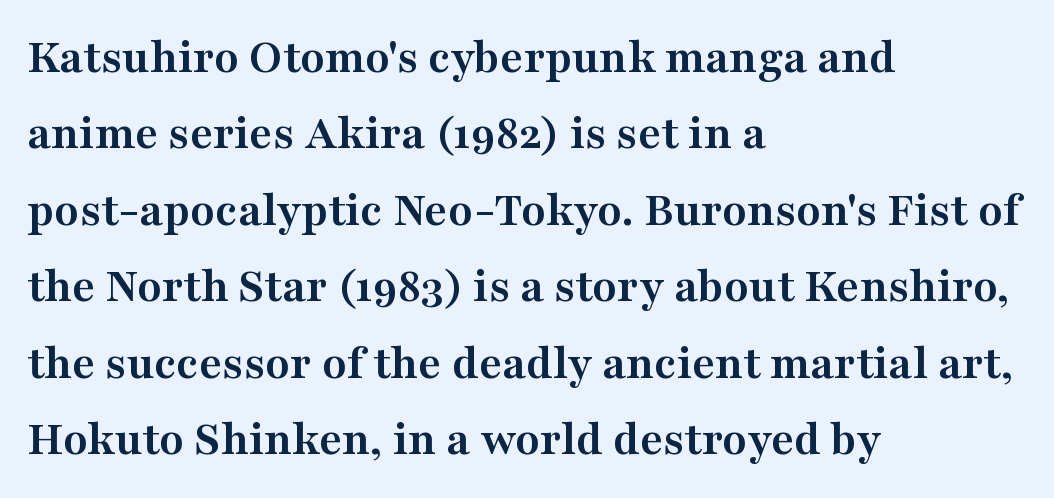
The image shows 50 px semibold, wide serif type, upright; set left-aligned, normal line spacing (1.53x), normal letter spacing, not underlined; medium stroke contrast and a medium x-height.
